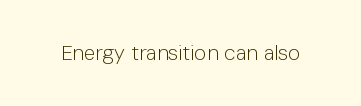
{"italic": "no", "bold": "no", "underline": "no", "letter_spacing": "normal", "letter_spacing_em": 0.0, "glyph_px": 21}
